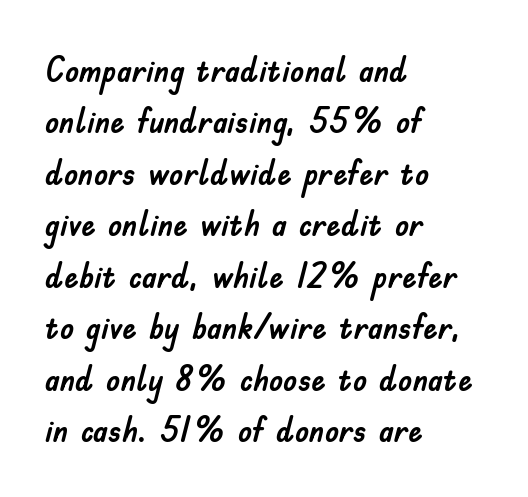
Q: Is the text italic (slanted)? A: Yes.
Q: Is the typeface a serif or a sans-serif typeface? A: Sans-serif.
Q: Is the text underlined? A: No.
Q: How is the paragraph aligned? A: Left-aligned.
Q: Is the spacing between letters normal or unusually wide? A: Normal.
Q: Is the spacing between lines tight, normal or loose? A: Normal.
Q: Width (condensed, normal, or wide)? A: Normal.
Q: Stroke contrast? A: Low.
Q: x-height? A: Small.
Q: Monospaced? A: No.
